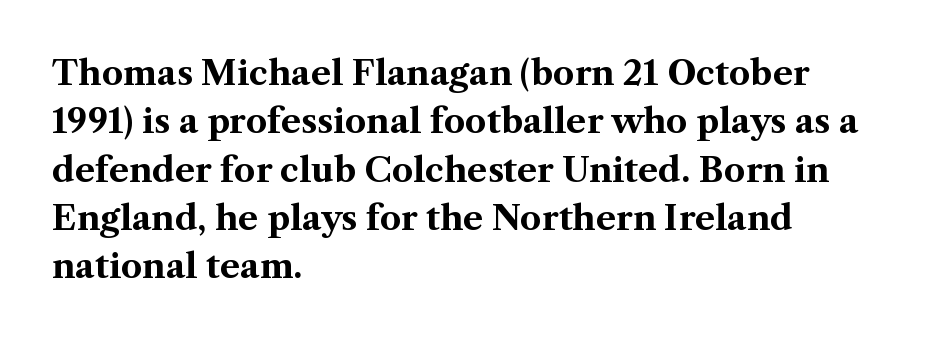
{"serif": "yes", "italic": "no", "bold": "yes", "weight": "bold", "width": "normal", "stroke_contrast": "medium", "x_height": "medium", "monospaced": "no", "underline": "no", "align": "left", "line_spacing": "normal", "line_spacing_ratio": 1.42, "letter_spacing": "normal", "letter_spacing_em": 0.0, "glyph_px": 34}
